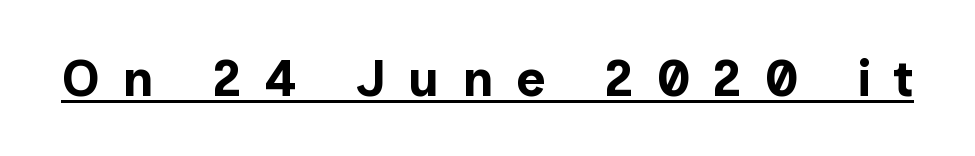
Q: Is the text bold? A: Yes.
Q: Is the text italic (slanted)? A: No, it is upright.
Q: Is the typeface a serif or a sans-serif typeface? A: Sans-serif.
Q: Is the text underlined? A: Yes.
Q: Is the spacing between letters normal or unusually wide? A: Unusually wide.
Q: Width (condensed, normal, or wide)? A: Normal.
Q: Stroke contrast? A: Low.
Q: x-height? A: Medium.
Q: Monospaced? A: No.
